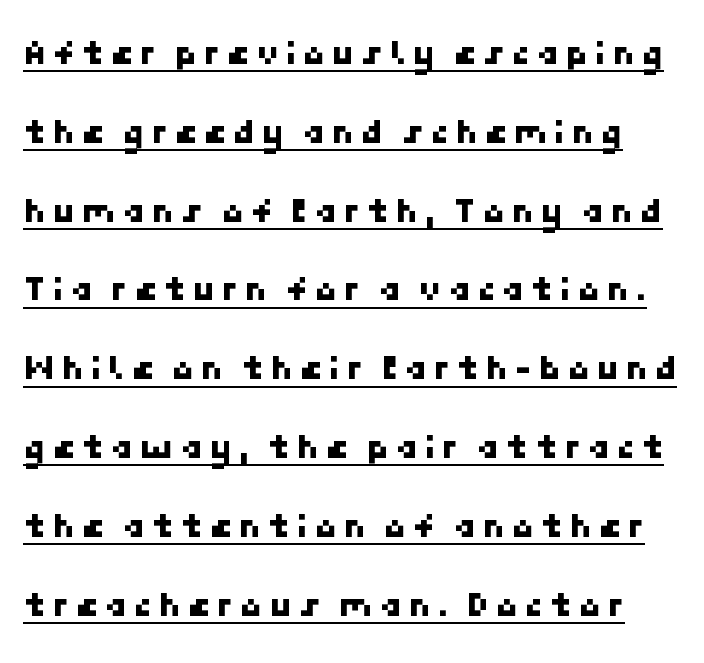
The image shows 37 px sans-serif type; set loose line spacing (2.13x), underlined; low stroke contrast and a medium x-height.
